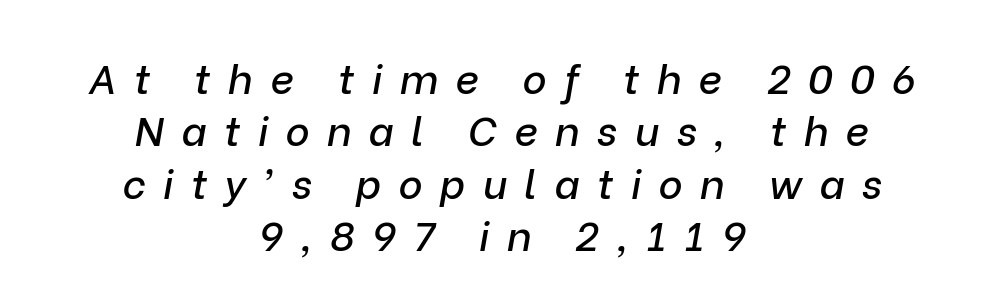
Q: Is the text italic (slanted)? A: Yes, it leans right by about 9 degrees.
Q: Is the text underlined? A: No.
Q: How is the paragraph aligned? A: Centered.
Q: Is the spacing between letters normal or unusually wide? A: Unusually wide.
Q: Is the spacing between lines tight, normal or loose? A: Normal.
Q: Width (condensed, normal, or wide)? A: Normal.
Q: Stroke contrast? A: Low.
Q: x-height? A: Medium.
Q: Monospaced? A: No.
